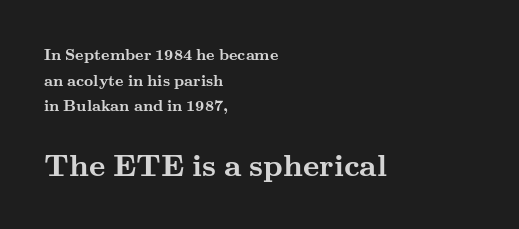
{"serif": "yes", "italic": "no", "bold": "yes", "weight": "semibold", "width": "wide", "stroke_contrast": "medium", "x_height": "small", "monospaced": "no", "underline": "no", "align": "left", "line_spacing": "normal", "line_spacing_ratio": 1.6, "letter_spacing": "normal", "letter_spacing_em": 0.0, "larger_block": "second", "size_ratio": 1.94, "glyph_px": 31}
